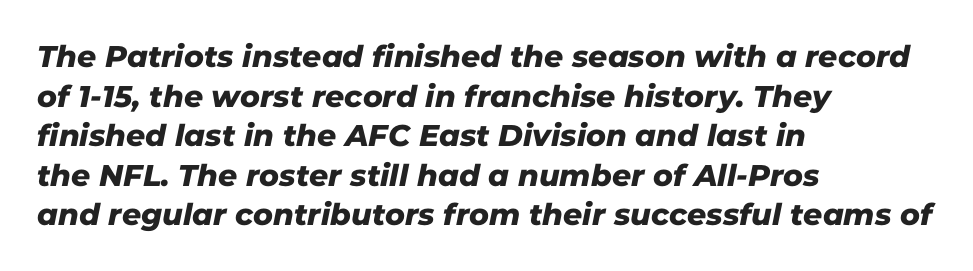
Q: Is the typeface a serif or a sans-serif typeface? A: Sans-serif.
Q: Is the text underlined? A: No.
Q: How is the paragraph aligned? A: Left-aligned.
Q: Is the spacing between letters normal or unusually wide? A: Normal.
Q: Is the spacing between lines tight, normal or loose? A: Normal.
Q: Width (condensed, normal, or wide)? A: Normal.
Q: Stroke contrast? A: Low.
Q: x-height? A: Medium.
Q: Monospaced? A: No.
